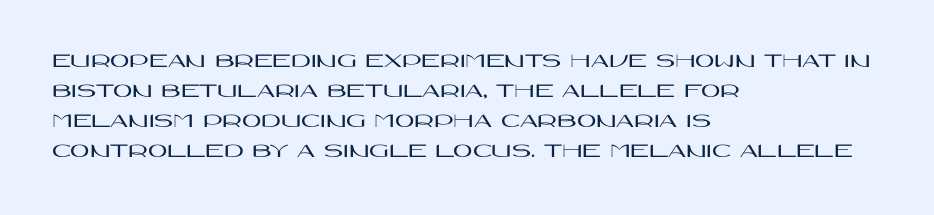
Q: Is the text italic (slanted)? A: No, it is upright.
Q: Is the text underlined? A: No.
Q: How is the paragraph aligned? A: Left-aligned.
Q: Is the spacing between letters normal or unusually wide? A: Normal.
Q: Is the spacing between lines tight, normal or loose? A: Normal.
